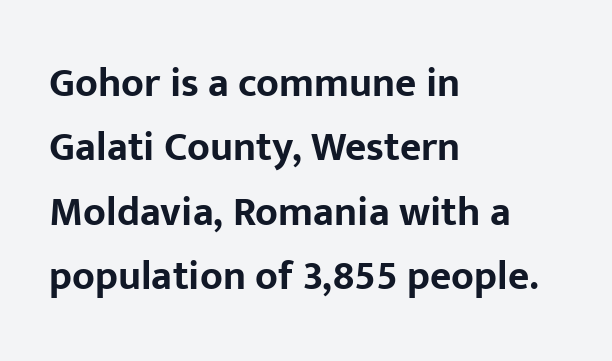
{"serif": "no", "italic": "no", "bold": "yes", "weight": "bold", "width": "normal", "stroke_contrast": "low", "x_height": "medium", "monospaced": "no", "underline": "no", "align": "left", "line_spacing": "normal", "line_spacing_ratio": 1.57, "letter_spacing": "normal", "letter_spacing_em": 0.0, "glyph_px": 41}
